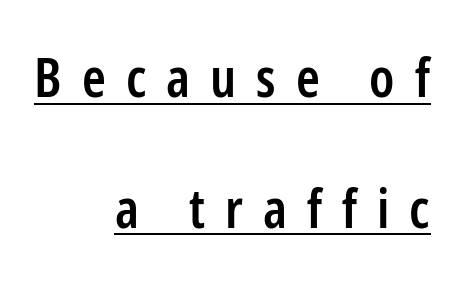
{"serif": "no", "italic": "no", "bold": "semi", "weight": "semibold", "width": "condensed", "stroke_contrast": "low", "x_height": "medium", "monospaced": "no", "underline": "yes", "align": "right", "line_spacing": "loose", "line_spacing_ratio": 2.42, "letter_spacing": "wide", "letter_spacing_em": 0.37, "glyph_px": 54}
